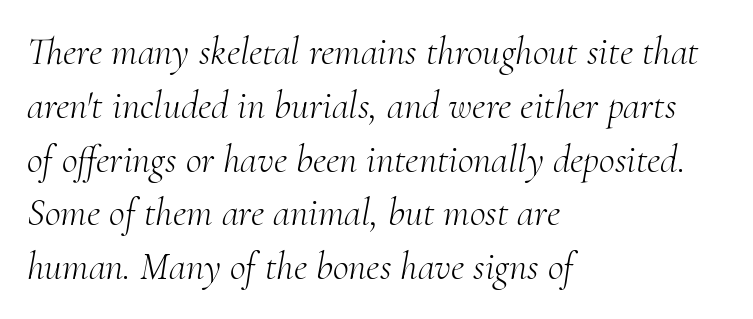
This sample uses an oblique cut, with every glyph tilted off the vertical. Caption: standard tracking, unaltered. Where is the straight margin? On the left. The rendering uses natural spacing where letterforms have individual widths. The font family rendered here belongs to the serif group.
